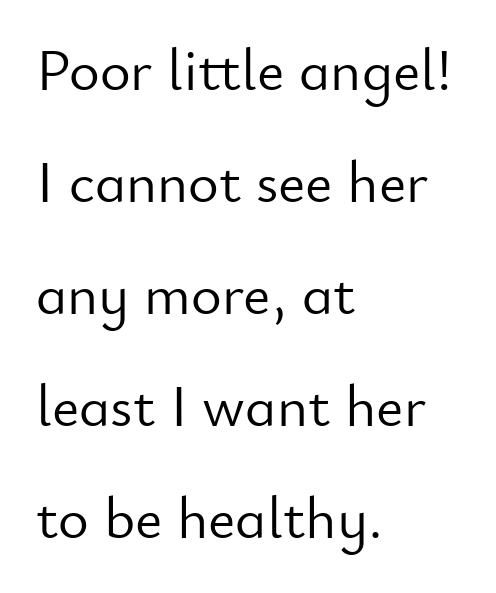
The image shows 59 px light sans-serif type, upright; set left-aligned, loose line spacing (1.9x), normal letter spacing, not underlined; low stroke contrast and a small x-height.
